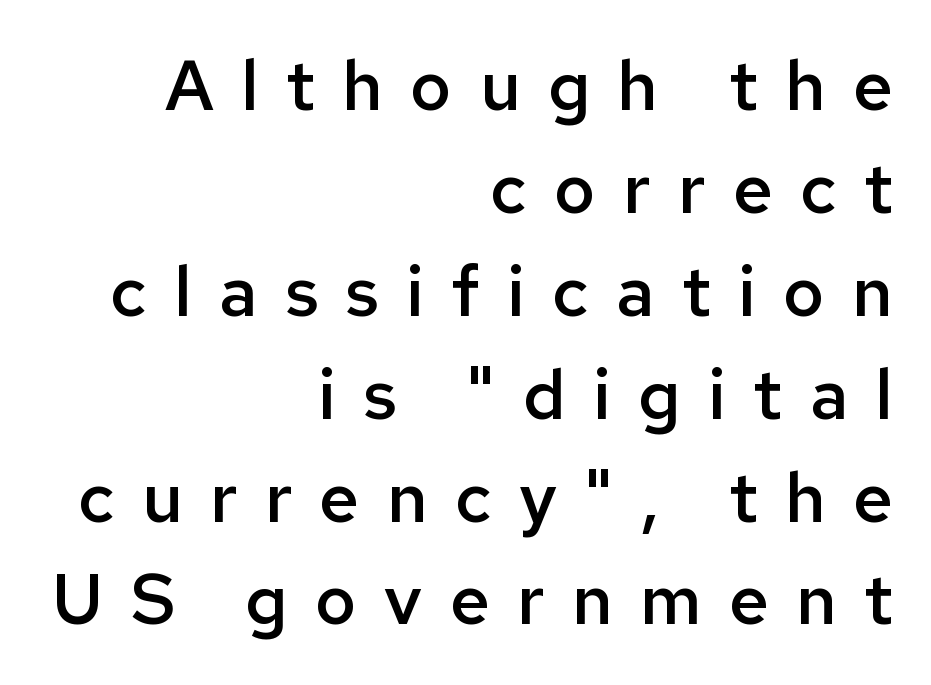
Q: Is the text bold? A: Semi-bold.
Q: Is the text italic (slanted)? A: No, it is upright.
Q: Is the typeface a serif or a sans-serif typeface? A: Sans-serif.
Q: Is the text underlined? A: No.
Q: How is the paragraph aligned? A: Right-aligned.
Q: Is the spacing between letters normal or unusually wide? A: Unusually wide.
Q: Is the spacing between lines tight, normal or loose? A: Normal.
Q: Width (condensed, normal, or wide)? A: Normal.
Q: Stroke contrast? A: Low.
Q: x-height? A: Medium.
Q: Monospaced? A: No.
